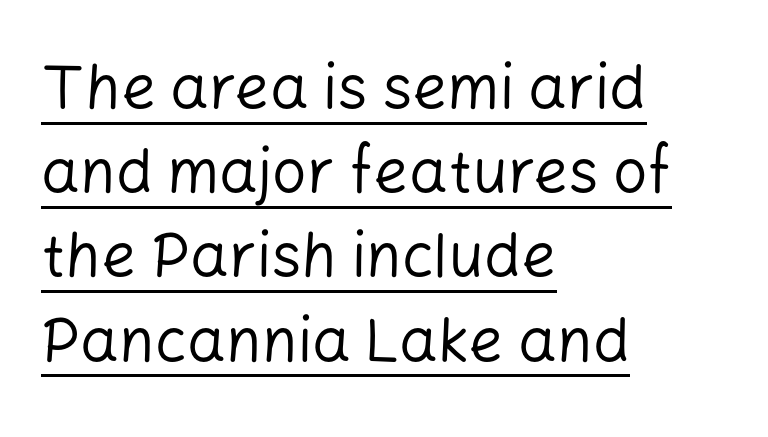
{"serif": "no", "italic": "no", "bold": "no", "weight": "regular", "width": "normal", "stroke_contrast": "low", "x_height": "medium", "monospaced": "no", "underline": "yes", "align": "left", "line_spacing": "normal", "line_spacing_ratio": 1.38, "letter_spacing": "normal", "letter_spacing_em": 0.0, "glyph_px": 61}
